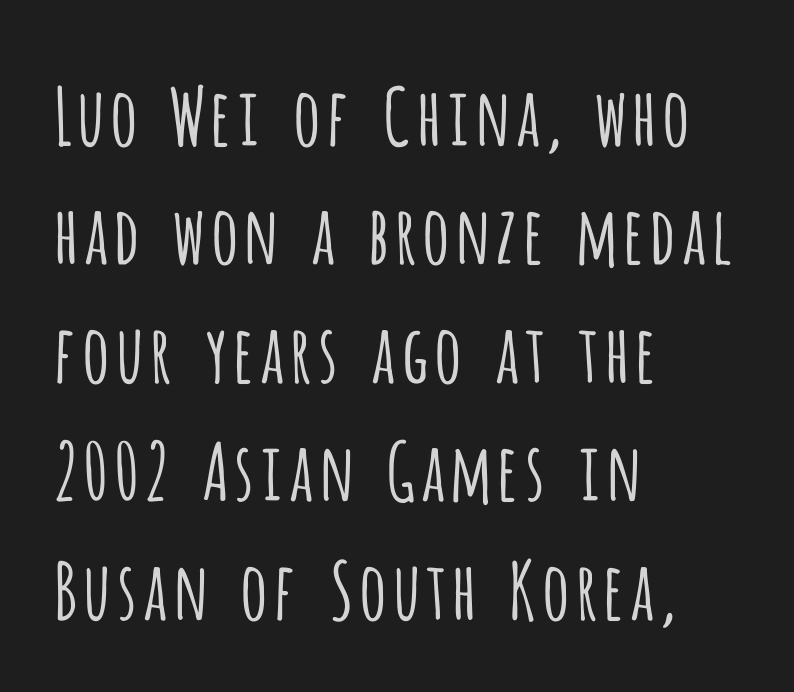
{"serif": "no", "italic": "no", "bold": "no", "weight": "light", "width": "condensed", "stroke_contrast": "low", "x_height": "large", "monospaced": "no", "underline": "no", "align": "left", "line_spacing": "normal", "line_spacing_ratio": 1.5, "letter_spacing": "normal", "letter_spacing_em": 0.0, "glyph_px": 79}
